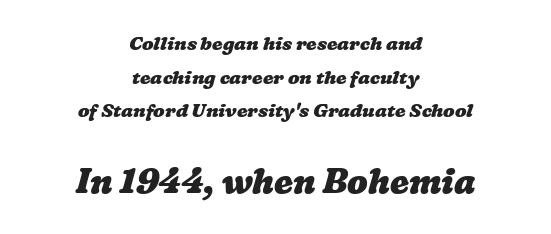
Note the varied advance widths — an 'i' is clearly narrower than an 'm'. These lines carry a lot of weight — the face is fully bold. The passage shown has conventional tracking throughout. Type without underlining.
